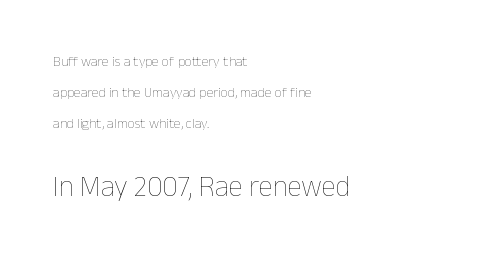
{"italic": "no", "bold": "no", "weight": "thin", "width": "normal", "stroke_contrast": "low", "x_height": "medium", "monospaced": "no", "underline": "no", "align": "left", "line_spacing": "loose", "line_spacing_ratio": 2.2, "letter_spacing": "normal", "letter_spacing_em": 0.0, "larger_block": "second", "size_ratio": 2.07, "glyph_px": 29}
